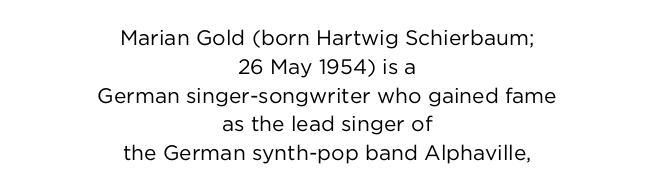
Quick note: not italic, upright. Between one letter and the next there's only the usual sliver of space. No extra ink here — the face is not bold. How would I describe the line gaps? Plain and ordinary. The rendering positions every line midway between the sides. Descenders hang freely into open space.
